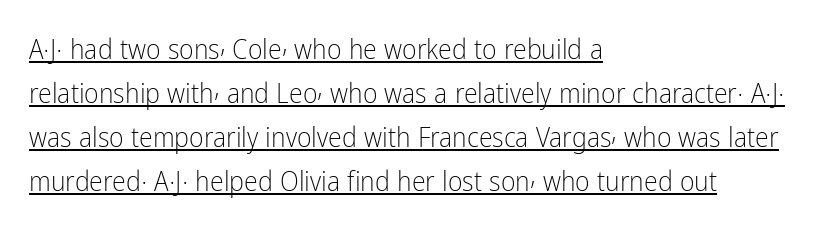
Q: Is the text bold? A: No.
Q: Is the text italic (slanted)? A: No, it is upright.
Q: Is the typeface a serif or a sans-serif typeface? A: Sans-serif.
Q: Is the text underlined? A: Yes.
Q: How is the paragraph aligned? A: Left-aligned.
Q: Is the spacing between letters normal or unusually wide? A: Normal.
Q: Is the spacing between lines tight, normal or loose? A: Normal.
Q: Width (condensed, normal, or wide)? A: Condensed.
Q: Stroke contrast? A: Low.
Q: x-height? A: Medium.
Q: Monospaced? A: No.
